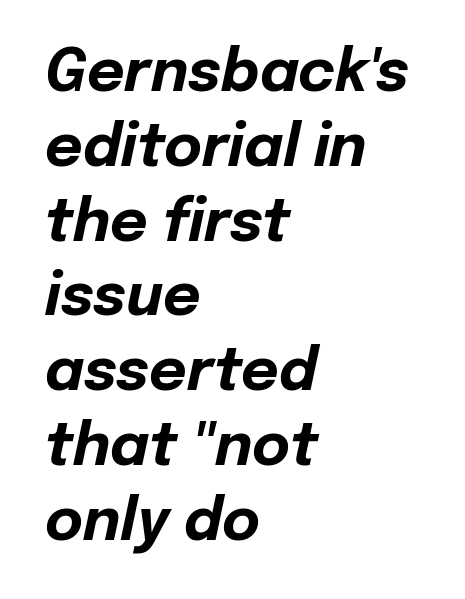
The image shows 58 px bold type, italic (leaning right); set left-aligned, normal line spacing (1.29x), normal letter spacing, not underlined; low stroke contrast and a medium x-height.
